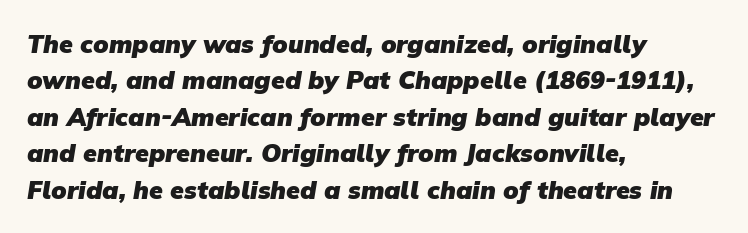
Q: Is the text bold? A: Yes.
Q: Is the text underlined? A: No.
Q: How is the paragraph aligned? A: Left-aligned.
Q: Is the spacing between letters normal or unusually wide? A: Normal.
Q: Is the spacing between lines tight, normal or loose? A: Normal.
